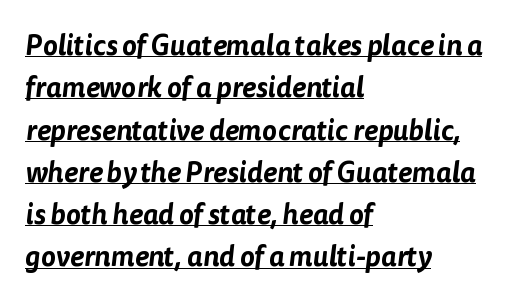
The sample's only ornament is a line tracing under the words. Casual observation: everything's shoved over to the left. The rendering keeps characters at their native spacing. The text was rendered using a sans face with plain stroke endings.
